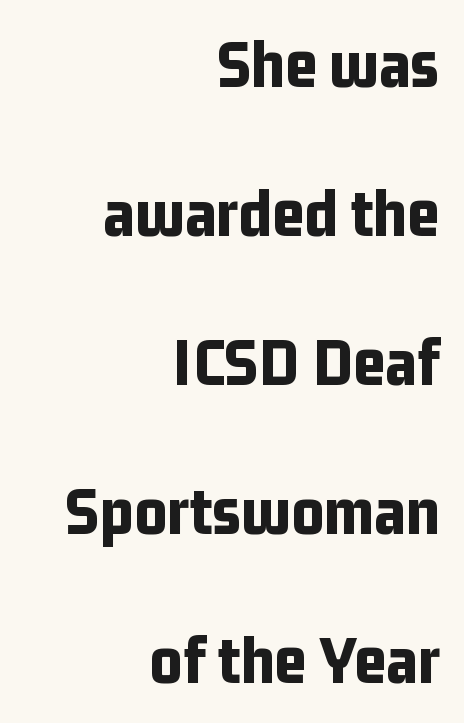
The image shows 70 px bold, condensed sans-serif type, upright; set right-aligned, loose line spacing (2.13x), normal letter spacing, not underlined; low stroke contrast and a medium x-height.
